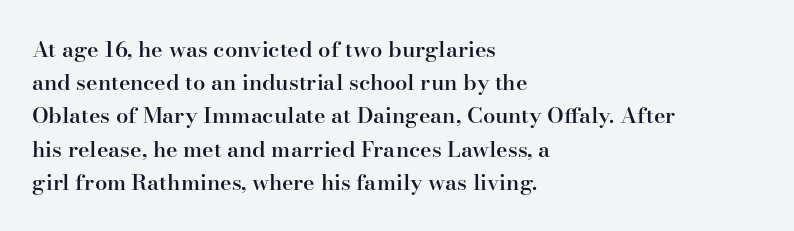
{"italic": "no", "bold": "semi", "underline": "no", "align": "left", "line_spacing": "normal", "line_spacing_ratio": 1.51, "letter_spacing": "normal", "letter_spacing_em": 0.0, "glyph_px": 22}
